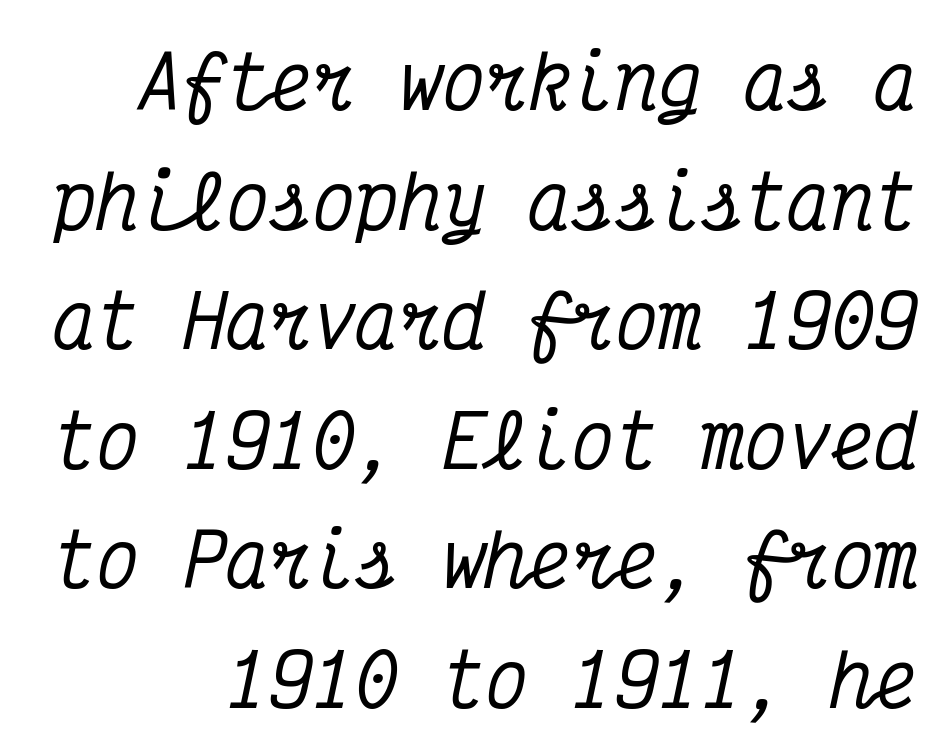
{"serif": "yes", "italic": "yes", "lean": "right", "slant_degrees": 12, "width": "condensed", "stroke_contrast": "medium", "x_height": "medium", "monospaced": "yes", "underline": "no", "line_spacing": "normal", "line_spacing_ratio": 1.66, "letter_spacing": "normal", "letter_spacing_em": 0.0, "glyph_px": 72}
